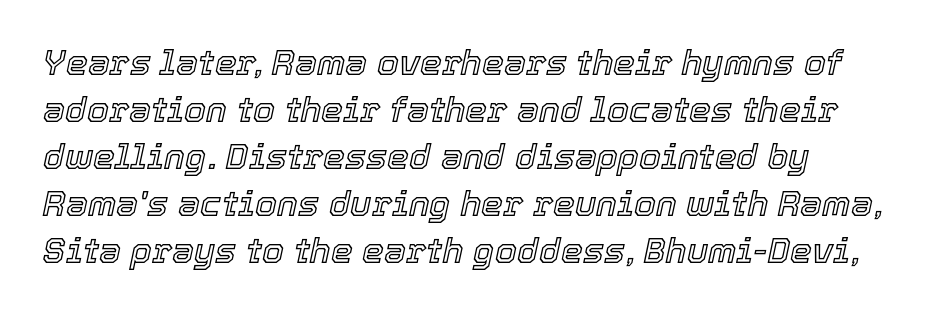
{"italic": "yes", "lean": "right", "slant_degrees": 12, "width": "normal", "x_height": "medium", "monospaced": "no", "underline": "no", "line_spacing": "normal", "line_spacing_ratio": 1.34, "letter_spacing": "normal", "letter_spacing_em": 0.0, "glyph_px": 35}
